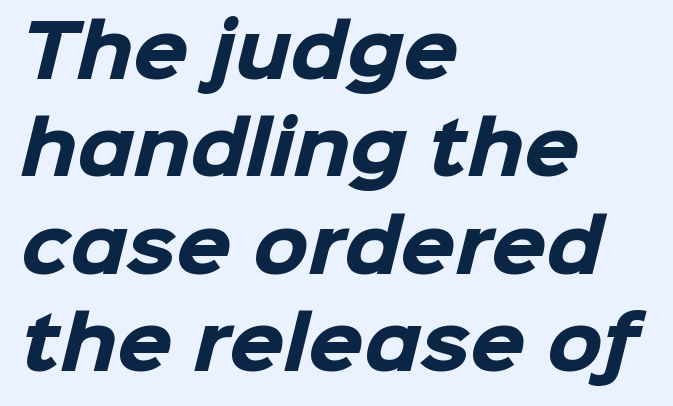
{"serif": "no", "bold": "yes", "weight": "heavy", "width": "normal", "stroke_contrast": "low", "x_height": "medium", "monospaced": "no", "underline": "no", "align": "left", "line_spacing": "normal", "line_spacing_ratio": 1.37, "letter_spacing": "normal", "letter_spacing_em": 0.0, "glyph_px": 71}
